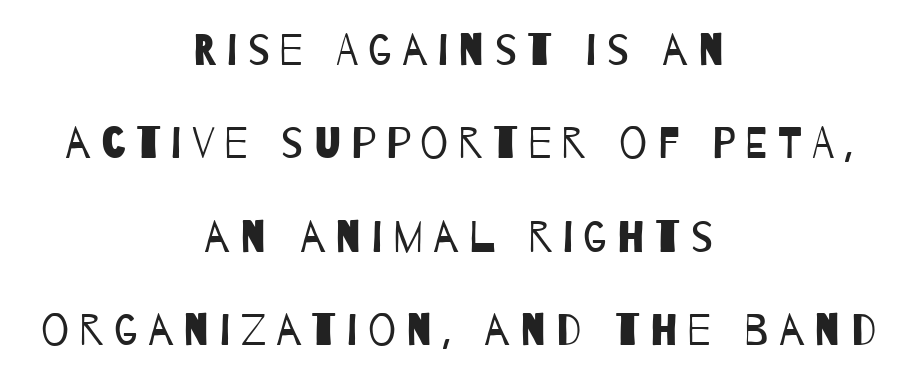
The image shows 44 px regular-weight, condensed sans-serif type; set centered, loose line spacing (2.12x), unusually wide letter spacing (+0.23 em), not underlined; low stroke contrast and a large x-height.
